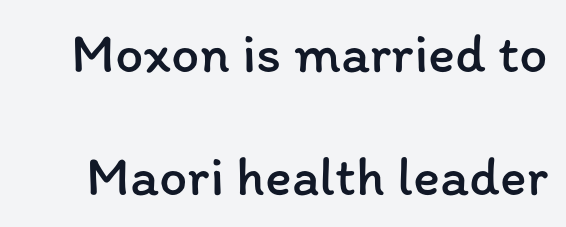
{"italic": "no", "bold": "no", "weight": "regular", "width": "normal", "stroke_contrast": "low", "x_height": "medium", "monospaced": "no", "underline": "no", "line_spacing": "loose", "line_spacing_ratio": 2.19, "letter_spacing": "normal", "letter_spacing_em": 0.0, "glyph_px": 56}
